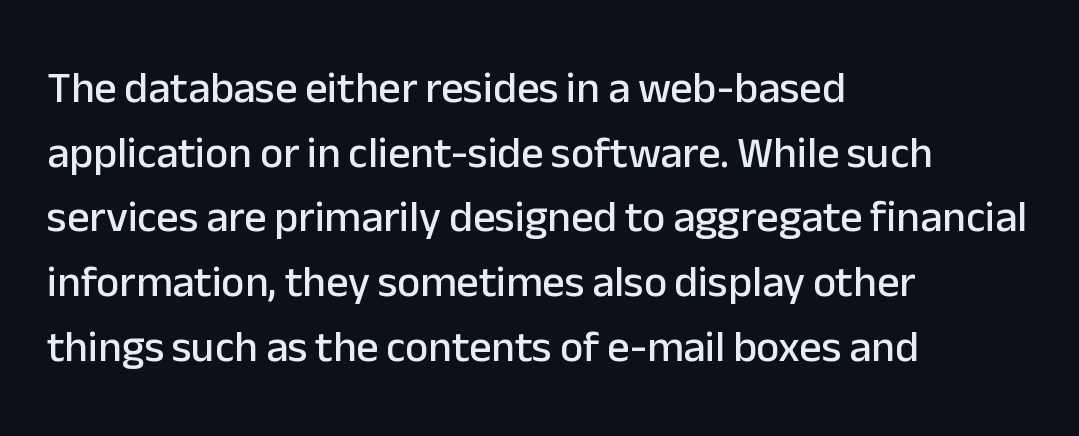
{"serif": "no", "italic": "no", "width": "normal", "stroke_contrast": "low", "x_height": "medium", "monospaced": "no", "underline": "no", "align": "left", "line_spacing": "normal", "line_spacing_ratio": 1.47, "letter_spacing": "normal", "letter_spacing_em": 0.0, "glyph_px": 44}
